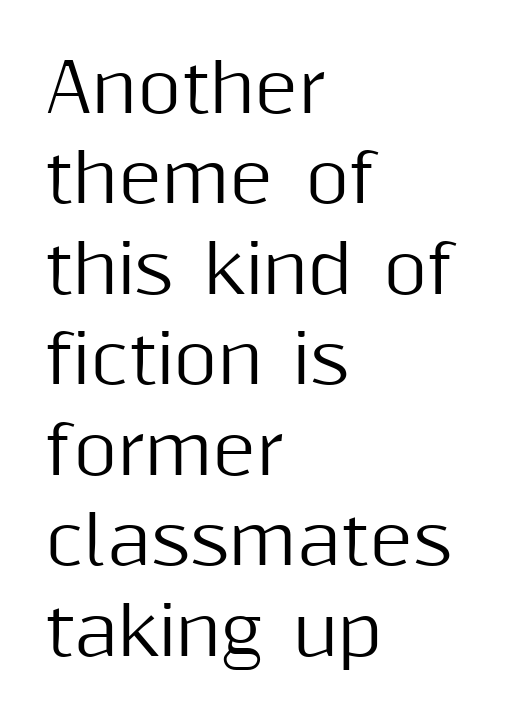
{"serif": "no", "italic": "no", "width": "normal", "stroke_contrast": "medium", "x_height": "medium", "monospaced": "no", "underline": "no", "align": "left", "line_spacing": "normal", "line_spacing_ratio": 1.35, "letter_spacing": "normal", "letter_spacing_em": 0.0, "glyph_px": 67}
